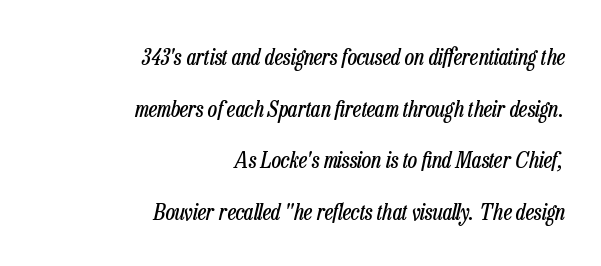
The image shows 23 px text type, italic (leaning right); set right-aligned, loose line spacing (2.24x), normal letter spacing, not underlined.
